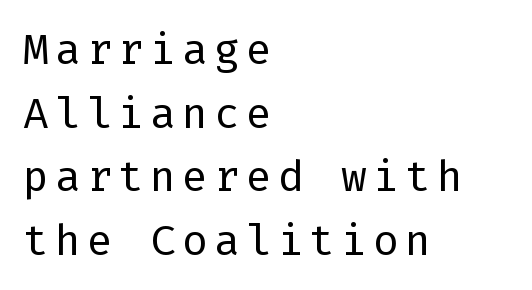
Q: Is the text bold? A: No.
Q: Is the text italic (slanted)? A: No, it is upright.
Q: Is the typeface a serif or a sans-serif typeface? A: Sans-serif.
Q: Is the text underlined? A: No.
Q: How is the paragraph aligned? A: Left-aligned.
Q: Is the spacing between lines tight, normal or loose? A: Normal.
Q: Width (condensed, normal, or wide)? A: Normal.
Q: Stroke contrast? A: Low.
Q: x-height? A: Medium.
